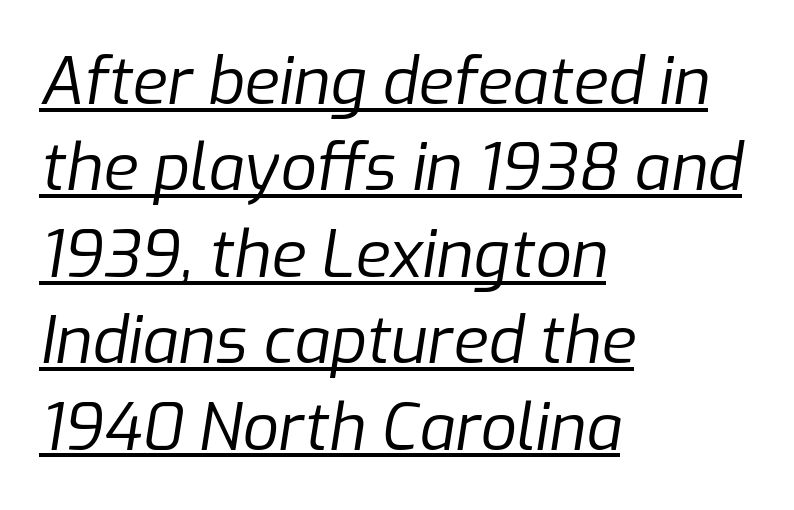
Q: Is the text bold? A: No.
Q: Is the text italic (slanted)? A: Yes, it leans right by about 9 degrees.
Q: Is the text underlined? A: Yes.
Q: How is the paragraph aligned? A: Left-aligned.
Q: Is the spacing between letters normal or unusually wide? A: Normal.
Q: Is the spacing between lines tight, normal or loose? A: Normal.
Q: Width (condensed, normal, or wide)? A: Normal.
Q: Stroke contrast? A: Low.
Q: x-height? A: Medium.
Q: Monospaced? A: No.
